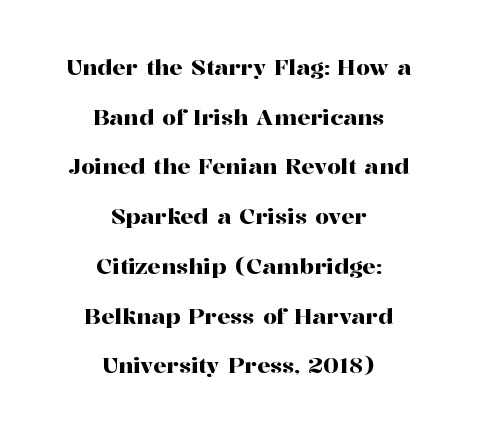
The image shows 22 px text type, upright; set centered, loose line spacing (2.26x), normal letter spacing, not underlined.
